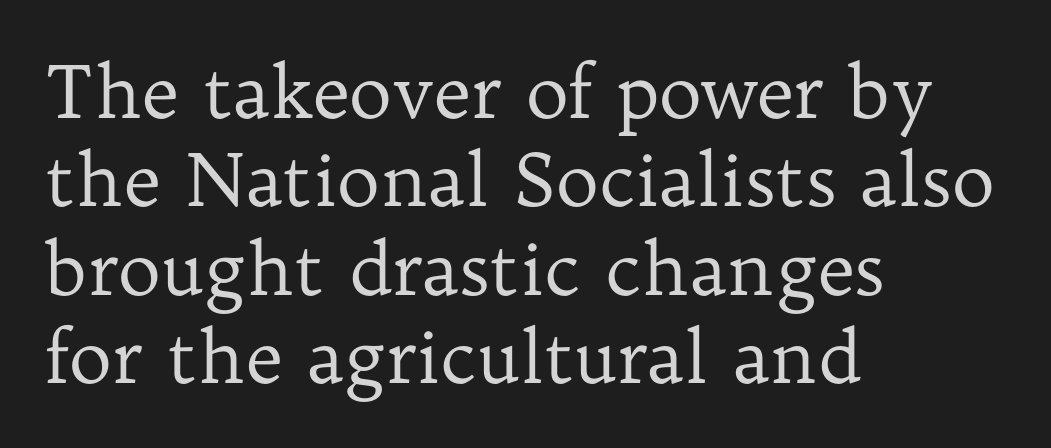
This rendering leaves character spacing at its baseline value. Short and long lines alike share a common starting point at left. To sum up the face: it has serifs. If you drew a line through each stem, it would be perfectly vertical. Nothing heavy about these letters — not bold at all. The strip under each line holds only bare page.
